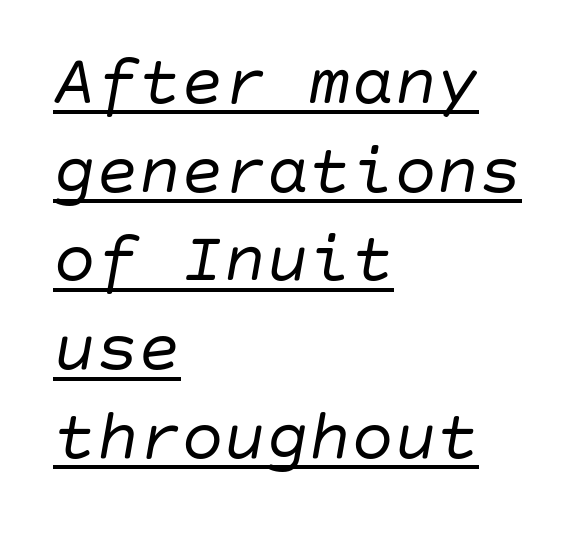
Q: Is the text bold? A: No.
Q: Is the text italic (slanted)? A: Yes, it leans right by about 10 degrees.
Q: Is the text underlined? A: Yes.
Q: How is the paragraph aligned? A: Left-aligned.
Q: Is the spacing between letters normal or unusually wide? A: Normal.
Q: Is the spacing between lines tight, normal or loose? A: Normal.
Q: Width (condensed, normal, or wide)? A: Normal.
Q: Stroke contrast? A: Low.
Q: x-height? A: Large.
